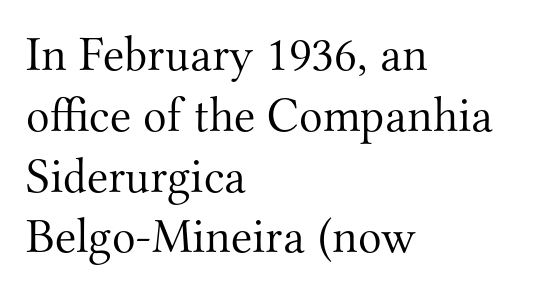
The image shows 49 px light serif type, upright; set left-aligned, line spacing 1.24x, normal letter spacing, not underlined; medium stroke contrast and a small x-height.
